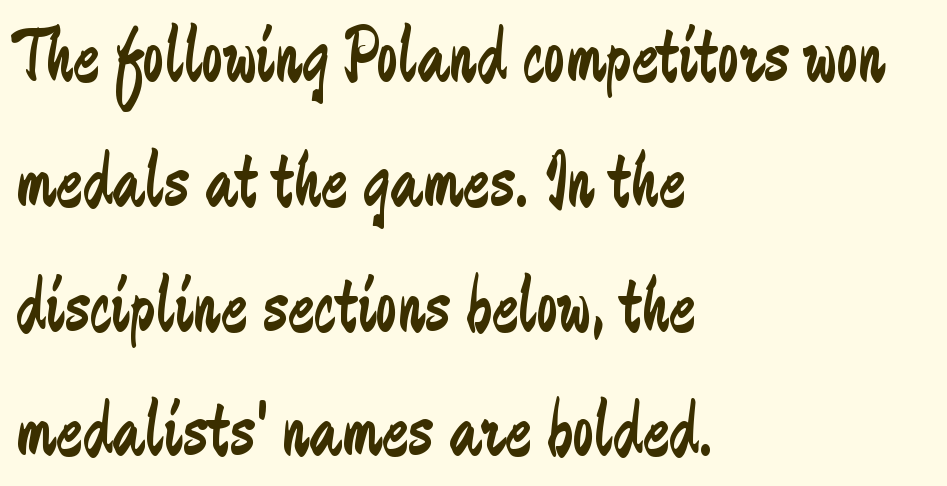
Q: Is the text bold? A: No.
Q: Is the text italic (slanted)? A: Yes.
Q: Is the typeface a serif or a sans-serif typeface? A: Sans-serif.
Q: Is the text underlined? A: No.
Q: How is the paragraph aligned? A: Left-aligned.
Q: Is the spacing between letters normal or unusually wide? A: Normal.
Q: Is the spacing between lines tight, normal or loose? A: Normal.
Q: Width (condensed, normal, or wide)? A: Condensed.
Q: Stroke contrast? A: Low.
Q: x-height? A: Medium.
Q: Monospaced? A: No.
